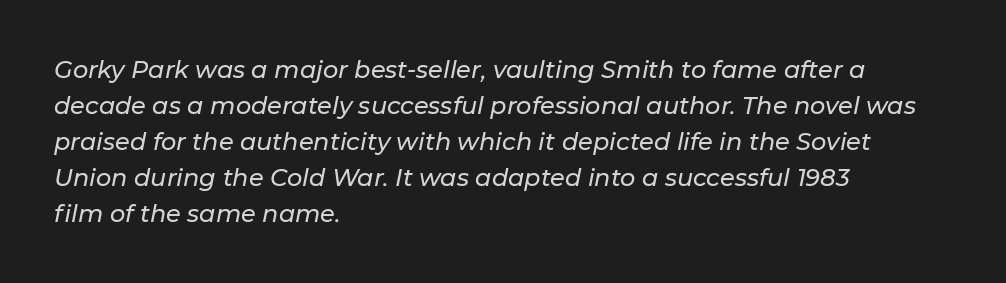
{"italic": "yes", "lean": "right", "slant_degrees": 11, "underline": "no", "align": "left", "line_spacing": "normal", "line_spacing_ratio": 1.5, "letter_spacing": "normal", "letter_spacing_em": 0.0, "glyph_px": 24}
